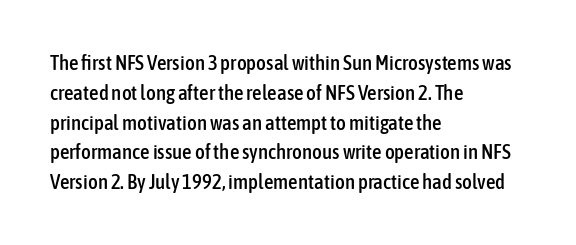
{"italic": "no", "underline": "no", "align": "left", "line_spacing": "normal", "line_spacing_ratio": 1.42, "letter_spacing": "normal", "letter_spacing_em": 0.0, "glyph_px": 21}
